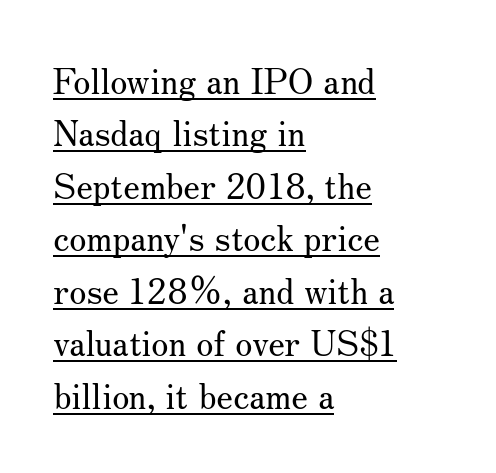
The image shows 35 px regular-weight serif type, upright; set left-aligned, normal line spacing (1.5x), normal letter spacing, underlined; medium stroke contrast and a small x-height.
